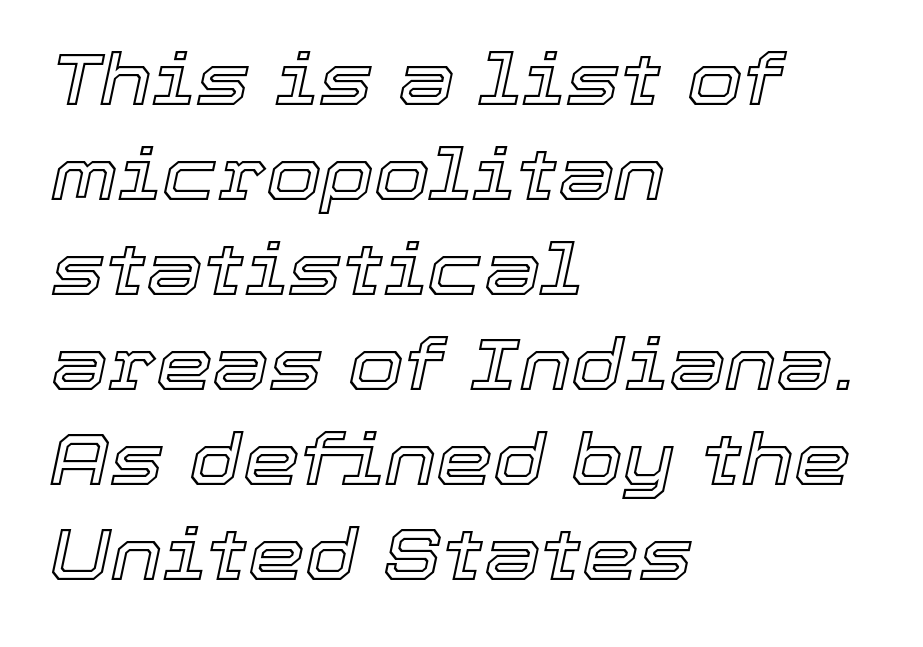
Q: Is the text italic (slanted)? A: Yes, it leans right by about 12 degrees.
Q: Is the text underlined? A: No.
Q: How is the paragraph aligned? A: Left-aligned.
Q: Is the spacing between letters normal or unusually wide? A: Normal.
Q: Is the spacing between lines tight, normal or loose? A: Normal.
Q: Width (condensed, normal, or wide)? A: Normal.
Q: x-height? A: Medium.
Q: Monospaced? A: No.
